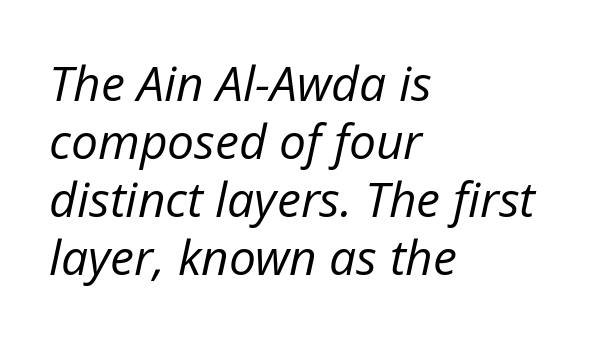
The rendering uses natural spacing where letterforms have individual widths. Is this a heavy cut? Hardly; it is regular or lighter. The baseline area is clear. The horizontal fit of the characters is conventional and even. Compared with a centered layout, this one pins lines to the left instead.
